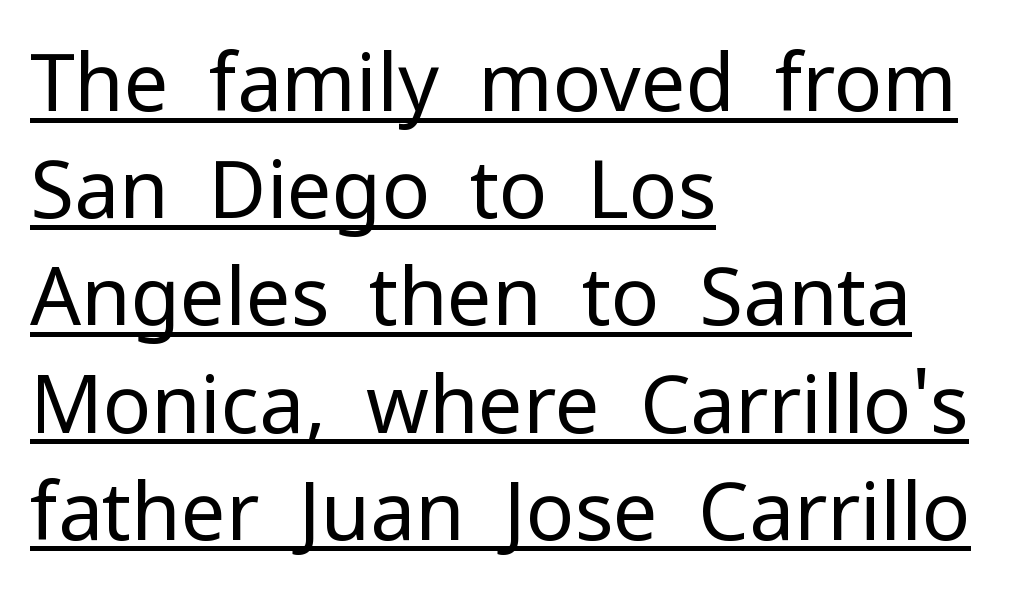
Q: Is the text bold? A: No.
Q: Is the text italic (slanted)? A: No, it is upright.
Q: Is the typeface a serif or a sans-serif typeface? A: Sans-serif.
Q: Is the text underlined? A: Yes.
Q: How is the paragraph aligned? A: Left-aligned.
Q: Is the spacing between letters normal or unusually wide? A: Normal.
Q: Is the spacing between lines tight, normal or loose? A: Normal.
Q: Width (condensed, normal, or wide)? A: Normal.
Q: Stroke contrast? A: Low.
Q: x-height? A: Medium.
Q: Monospaced? A: No.
